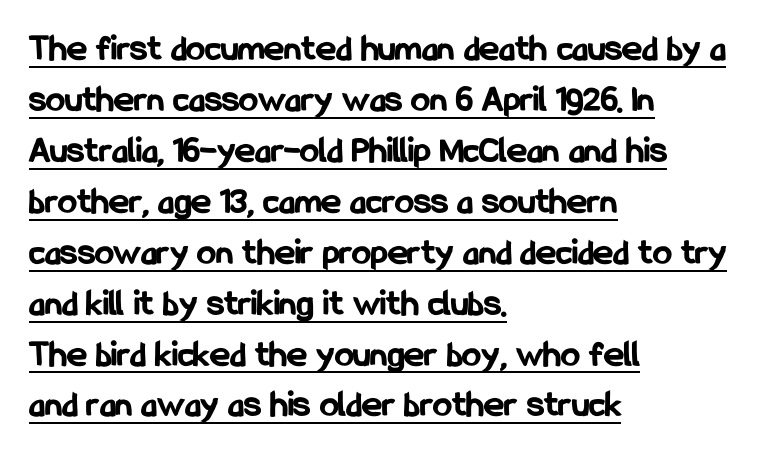
This block has exactly the height ordinary leading produces. The font family rendered here belongs to the sans-serif group. Is the block centered? No — it sits flush against the left margin. Compared with typical body copy, the letter spacing here is the same. Somebody hit Ctrl+U on this one — the words are underlined.
